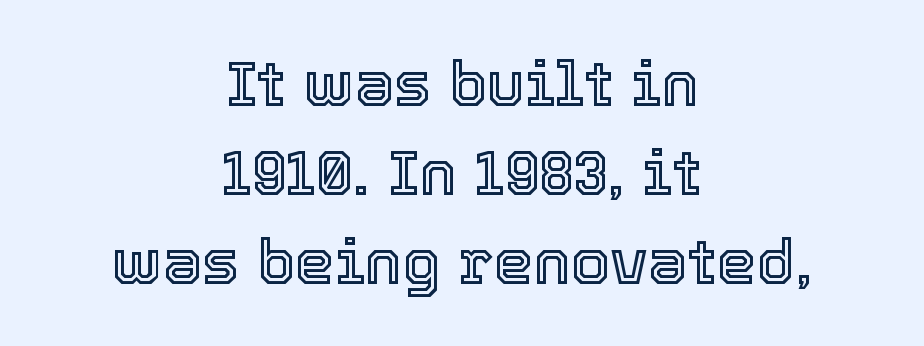
Q: Is the text italic (slanted)? A: No, it is upright.
Q: Is the text underlined? A: No.
Q: How is the paragraph aligned? A: Centered.
Q: Is the spacing between letters normal or unusually wide? A: Normal.
Q: Is the spacing between lines tight, normal or loose? A: Normal.
Q: Width (condensed, normal, or wide)? A: Normal.
Q: x-height? A: Medium.
Q: Monospaced? A: No.
